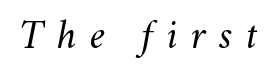
Q: Is the text bold? A: No.
Q: Is the text italic (slanted)? A: Yes, it leans right by about 11 degrees.
Q: Is the text underlined? A: No.
Q: Is the spacing between letters normal or unusually wide? A: Unusually wide.
Q: Width (condensed, normal, or wide)? A: Normal.
Q: Stroke contrast? A: Medium.
Q: x-height? A: Small.
Q: Monospaced? A: No.
